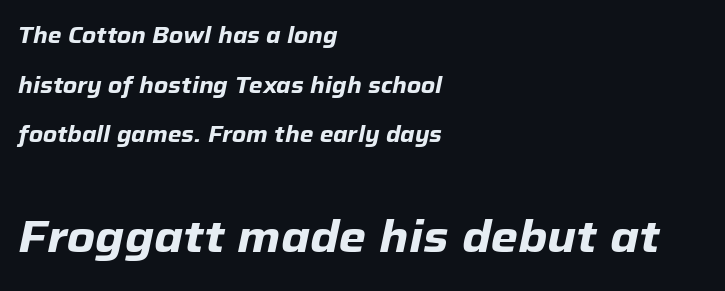
Plenty of ink on the page — the face is bold. The letterforms sit shoulder to shoulder at normal distance. The lines are quadded left. Looks like regular typesetting: each glyph gets only the width it needs.
